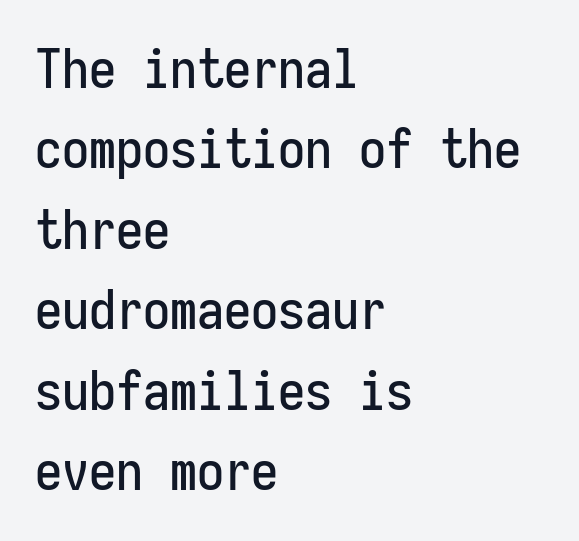
Between one letter and the next there's only the usual sliver of space. The passage shown is typed in a monospace face where columns stay perfectly aligned. Leading: standard. The letters stand upright; this is a roman face.
